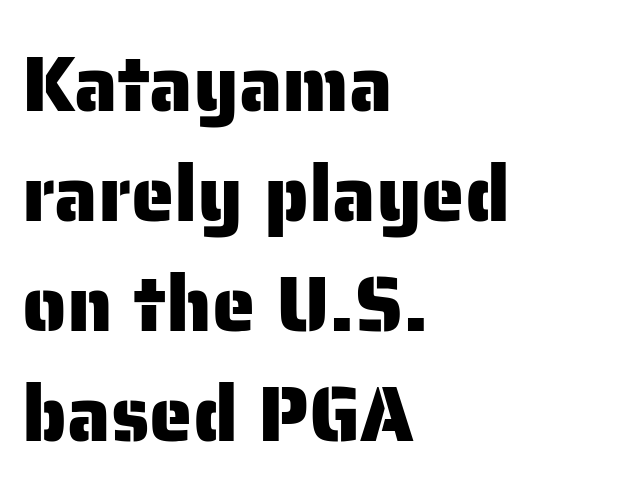
Q: Is the text italic (slanted)? A: No, it is upright.
Q: Is the typeface a serif or a sans-serif typeface? A: Sans-serif.
Q: Is the text underlined? A: No.
Q: How is the paragraph aligned? A: Left-aligned.
Q: Is the spacing between letters normal or unusually wide? A: Normal.
Q: Is the spacing between lines tight, normal or loose? A: Normal.
Q: Width (condensed, normal, or wide)? A: Normal.
Q: Stroke contrast? A: Low.
Q: x-height? A: Medium.
Q: Monospaced? A: No.
